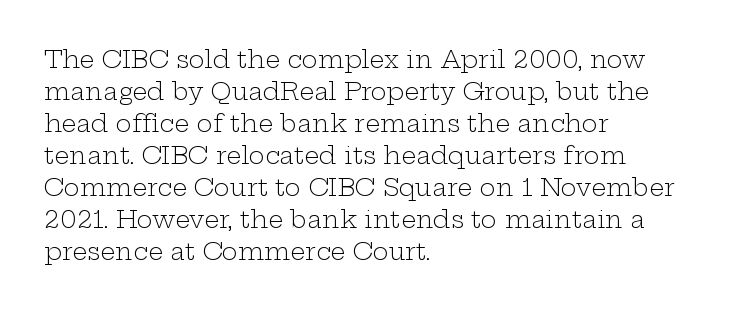
{"italic": "no", "bold": "no", "underline": "no", "align": "left", "line_spacing": "normal", "line_spacing_ratio": 1.33, "letter_spacing": "normal", "letter_spacing_em": 0.0, "glyph_px": 24}
